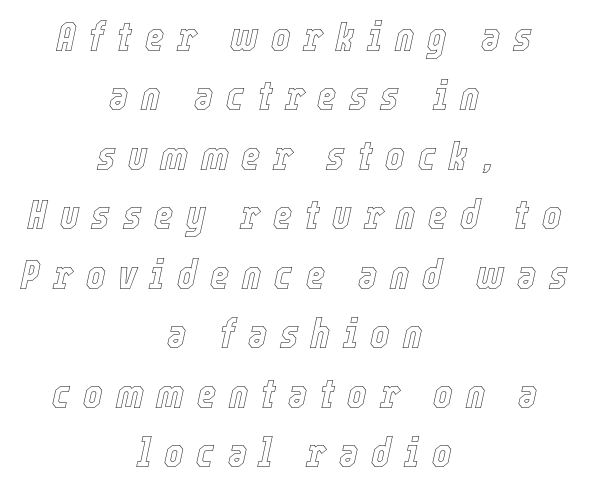
Q: Is the text italic (slanted)? A: Yes, it leans right by about 12 degrees.
Q: Is the text underlined? A: No.
Q: How is the paragraph aligned? A: Centered.
Q: Is the spacing between letters normal or unusually wide? A: Unusually wide.
Q: Is the spacing between lines tight, normal or loose? A: Normal.
Q: Width (condensed, normal, or wide)? A: Condensed.
Q: x-height? A: Medium.
Q: Monospaced? A: No.
